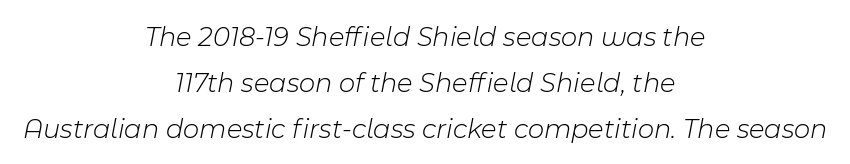
The image shows 28 px light type, italic (leaning right); set centered, normal line spacing (1.64x), normal letter spacing, not underlined; low stroke contrast and a medium x-height.
